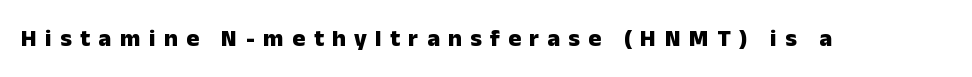
{"italic": "no", "bold": "yes", "underline": "no", "letter_spacing": "wide", "letter_spacing_em": 0.35, "glyph_px": 24}
